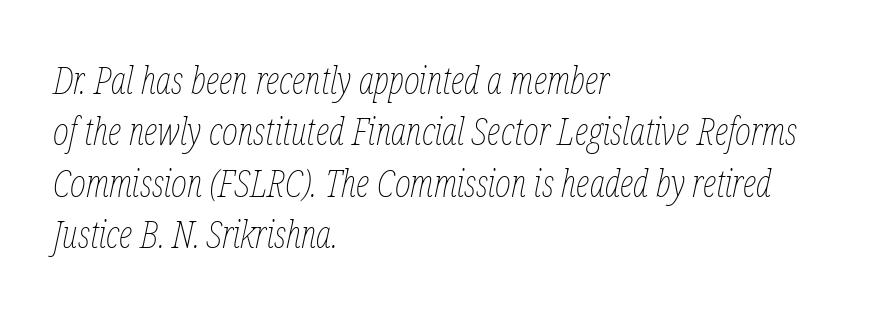
The image shows 38 px thin, condensed type, italic (leaning right); set left-aligned, normal line spacing (1.35x), normal letter spacing, not underlined; low stroke contrast and a medium x-height.
